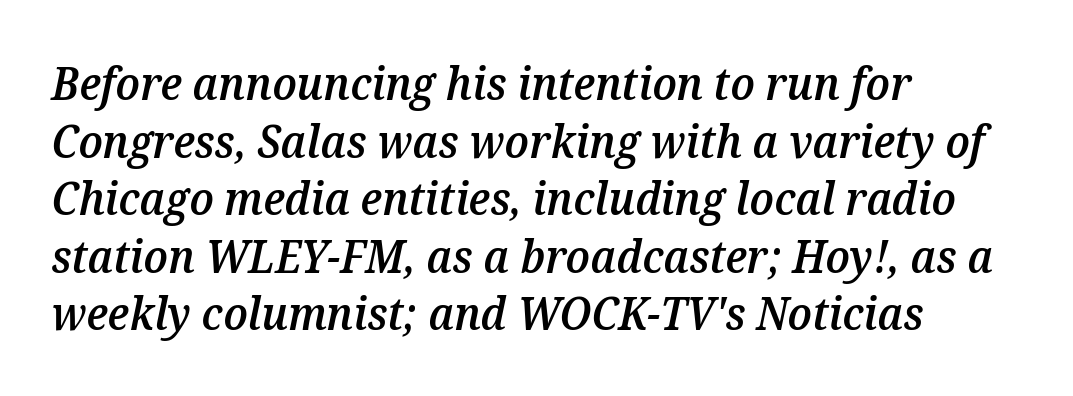
Q: Is the text bold? A: Semi-bold.
Q: Is the text italic (slanted)? A: Yes, it leans right by about 12 degrees.
Q: Is the text underlined? A: No.
Q: How is the paragraph aligned? A: Left-aligned.
Q: Is the spacing between letters normal or unusually wide? A: Normal.
Q: Is the spacing between lines tight, normal or loose? A: Normal.
Q: Width (condensed, normal, or wide)? A: Normal.
Q: Stroke contrast? A: Medium.
Q: x-height? A: Medium.
Q: Monospaced? A: No.
